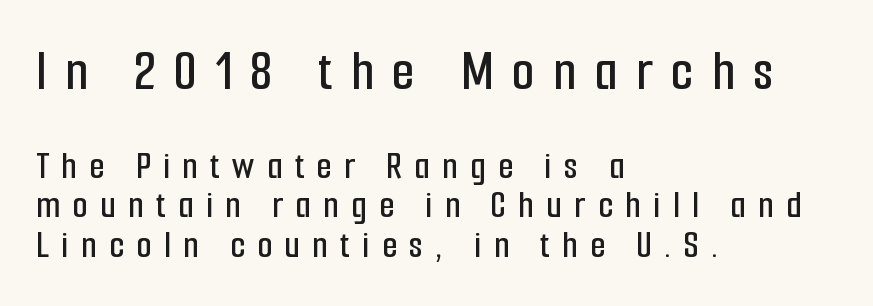
The image shows 58 px condensed sans-serif type, upright; set left-aligned, tight line spacing (1.02x), unusually wide letter spacing (+0.32 em), not underlined; the first (top) block is 1.49x larger; low stroke contrast and a medium x-height.
